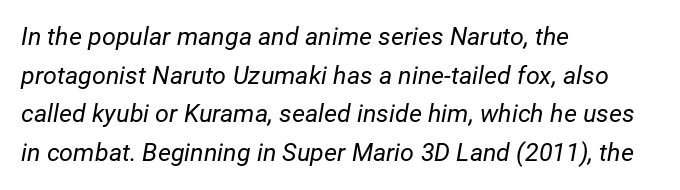
The image shows 25 px text type, italic (leaning right); set left-aligned, normal line spacing (1.55x), normal letter spacing, not underlined.
